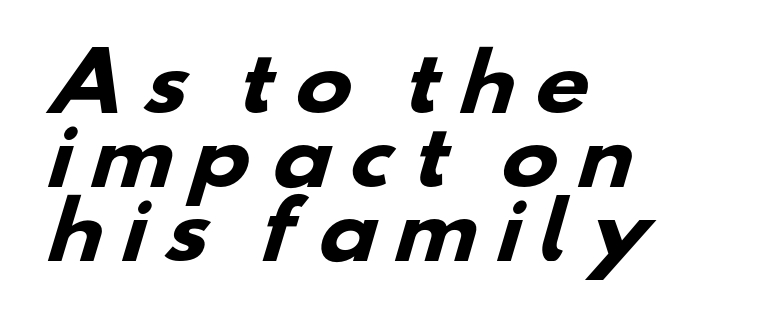
The image shows 77 px heavy, wide sans-serif type; set left-aligned, tight line spacing (0.96x), unusually wide letter spacing (+0.22 em), not underlined; low stroke contrast and a small x-height.
